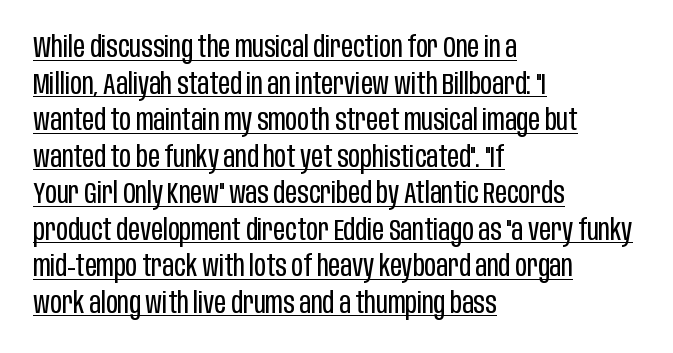
{"serif": "no", "italic": "no", "bold": "no", "weight": "regular", "width": "condensed", "stroke_contrast": "low", "x_height": "large", "monospaced": "no", "underline": "yes", "align": "left", "line_spacing": "normal", "line_spacing_ratio": 1.26, "letter_spacing": "normal", "letter_spacing_em": 0.0, "glyph_px": 29}
